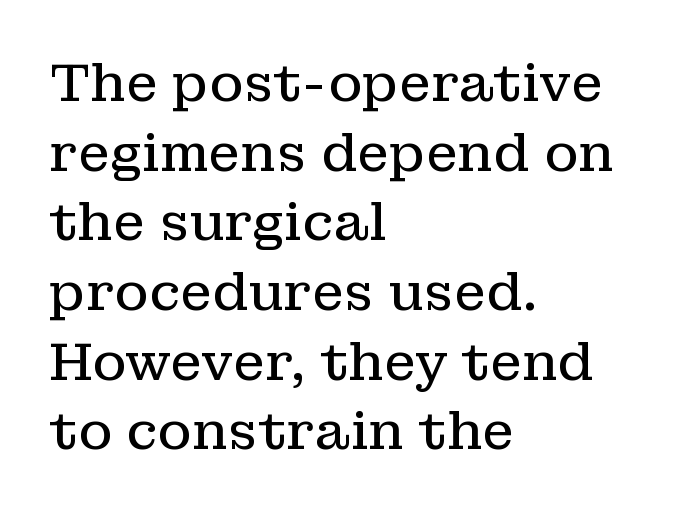
Q: Is the text bold? A: No.
Q: Is the text italic (slanted)? A: No, it is upright.
Q: Is the typeface a serif or a sans-serif typeface? A: Serif.
Q: Is the text underlined? A: No.
Q: How is the paragraph aligned? A: Left-aligned.
Q: Is the spacing between letters normal or unusually wide? A: Normal.
Q: Is the spacing between lines tight, normal or loose? A: Normal.
Q: Width (condensed, normal, or wide)? A: Normal.
Q: Stroke contrast? A: Low.
Q: x-height? A: Medium.
Q: Monospaced? A: No.
